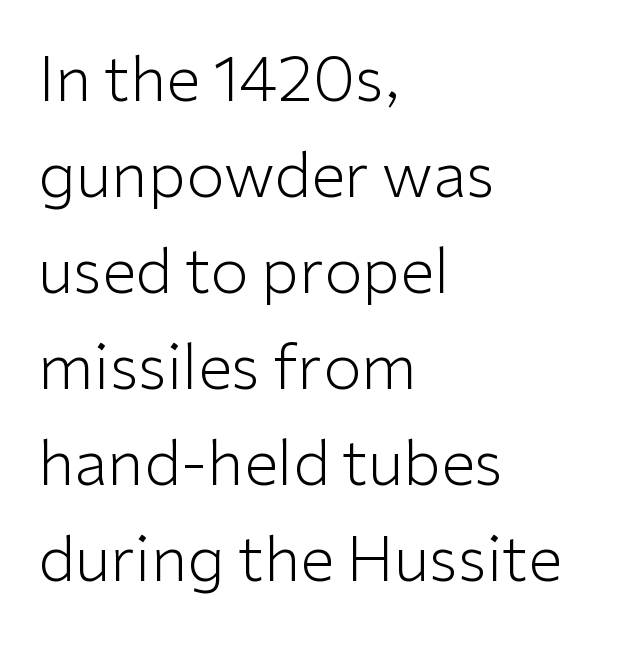
Q: Is the text bold? A: No.
Q: Is the text italic (slanted)? A: No, it is upright.
Q: Is the typeface a serif or a sans-serif typeface? A: Sans-serif.
Q: Is the text underlined? A: No.
Q: How is the paragraph aligned? A: Left-aligned.
Q: Is the spacing between letters normal or unusually wide? A: Normal.
Q: Is the spacing between lines tight, normal or loose? A: Normal.
Q: Width (condensed, normal, or wide)? A: Normal.
Q: Stroke contrast? A: Low.
Q: x-height? A: Medium.
Q: Monospaced? A: No.
